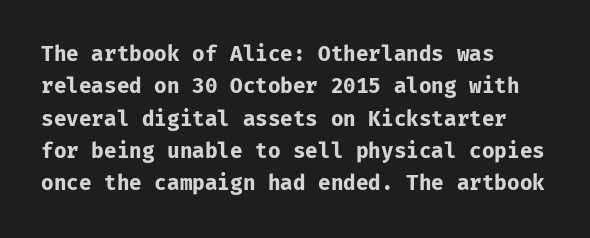
{"italic": "no", "bold": "yes", "underline": "no", "align": "left", "line_spacing": "normal", "line_spacing_ratio": 1.54, "letter_spacing": "normal", "letter_spacing_em": 0.0, "glyph_px": 21}
